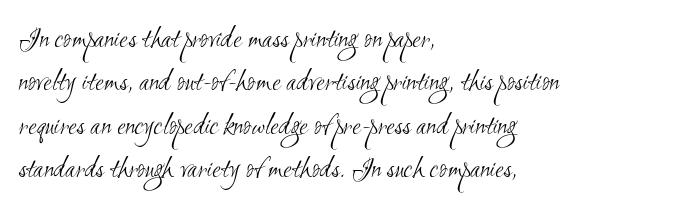
{"serif": "no", "bold": "no", "weight": "light", "width": "condensed", "stroke_contrast": "medium", "x_height": "small", "monospaced": "no", "underline": "no", "align": "left", "line_spacing": "normal", "line_spacing_ratio": 1.4, "letter_spacing": "normal", "letter_spacing_em": 0.0, "glyph_px": 31}
